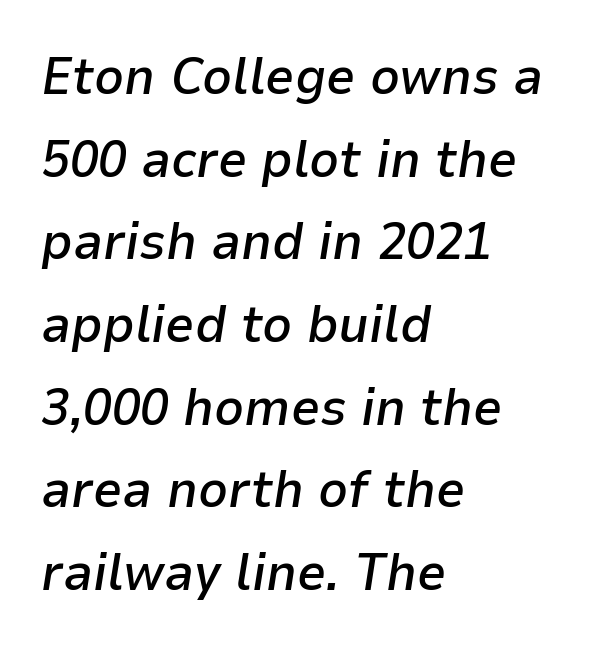
{"italic": "yes", "lean": "right", "slant_degrees": 9, "bold": "semi", "weight": "semibold", "width": "normal", "stroke_contrast": "low", "x_height": "medium", "monospaced": "no", "underline": "no", "align": "left", "line_spacing": "normal", "line_spacing_ratio": 1.59, "letter_spacing": "normal", "letter_spacing_em": 0.0, "glyph_px": 52}
